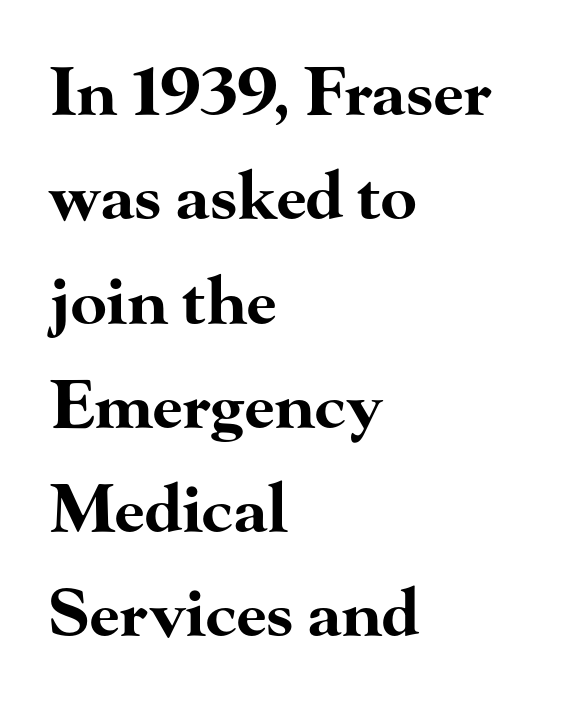
One glance says typical: line gaps are just what's usual. The horizontal fit of the characters is conventional and even. A typesetter would label this face a serif. One-word summary of the alignment: left. Unmarked baselines from the first word to the last. Characters remain perfectly vertical along every line.
